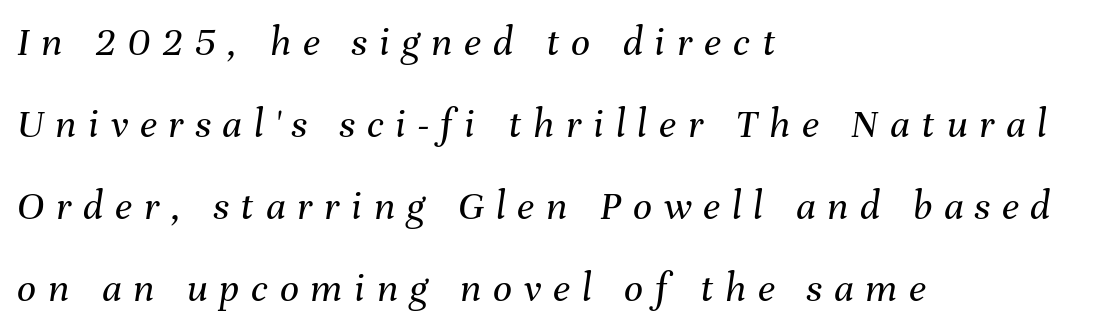
The specimen omits any rule beneath the text block's lines. Typeset ragged right — the left edge is the straight one. The weight would be labelled regular, book, light, or lighter still. Between one letter and the next there's a generous, obvious gap. This is oblique type, the kind used for emphasis or titles. Do the characters align in a grid? No, the font is proportional.
